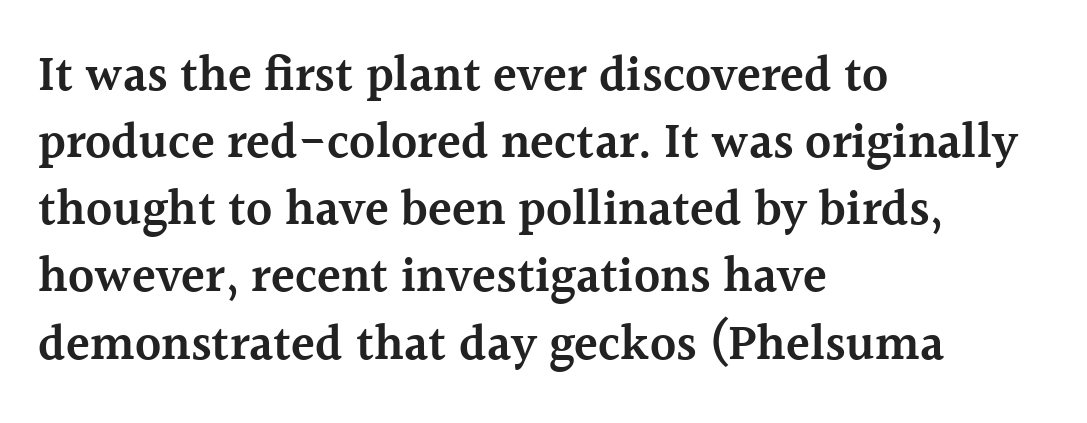
{"serif": "yes", "italic": "no", "bold": "semi", "weight": "semibold", "width": "normal", "x_height": "medium", "monospaced": "no", "underline": "no", "align": "left", "line_spacing": "normal", "line_spacing_ratio": 1.37, "letter_spacing": "normal", "letter_spacing_em": 0.0, "glyph_px": 49}
